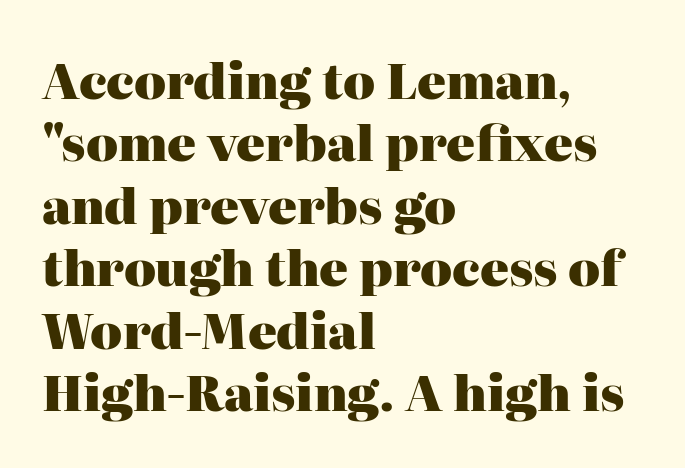
{"serif": "yes", "italic": "no", "bold": "yes", "weight": "heavy", "width": "normal", "stroke_contrast": "high", "x_height": "medium", "monospaced": "no", "underline": "no", "align": "left", "line_spacing": "normal", "line_spacing_ratio": 1.3, "letter_spacing": "normal", "letter_spacing_em": 0.0, "glyph_px": 48}
